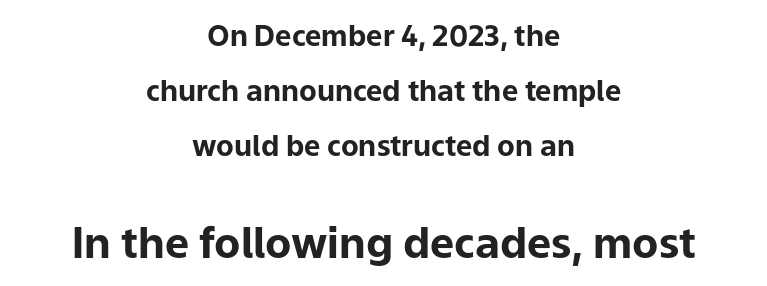
Q: Is the text bold? A: Yes.
Q: Is the text italic (slanted)? A: No, it is upright.
Q: Is the typeface a serif or a sans-serif typeface? A: Sans-serif.
Q: Is the text underlined? A: No.
Q: How is the paragraph aligned? A: Centered.
Q: Is the spacing between letters normal or unusually wide? A: Normal.
Q: Which block of text is set in a larger size, the first (top) or the second (bottom)? A: The second (bottom) one.
Q: Width (condensed, normal, or wide)? A: Normal.
Q: Stroke contrast? A: Low.
Q: x-height? A: Medium.
Q: Monospaced? A: No.
